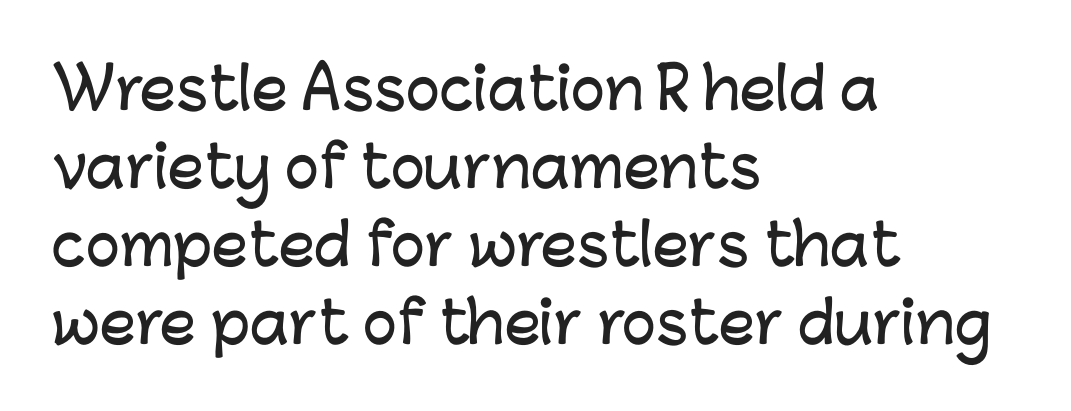
{"serif": "no", "italic": "no", "width": "normal", "stroke_contrast": "low", "x_height": "medium", "monospaced": "no", "underline": "no", "align": "left", "line_spacing": "normal", "line_spacing_ratio": 1.37, "letter_spacing": "normal", "letter_spacing_em": 0.0, "glyph_px": 57}
